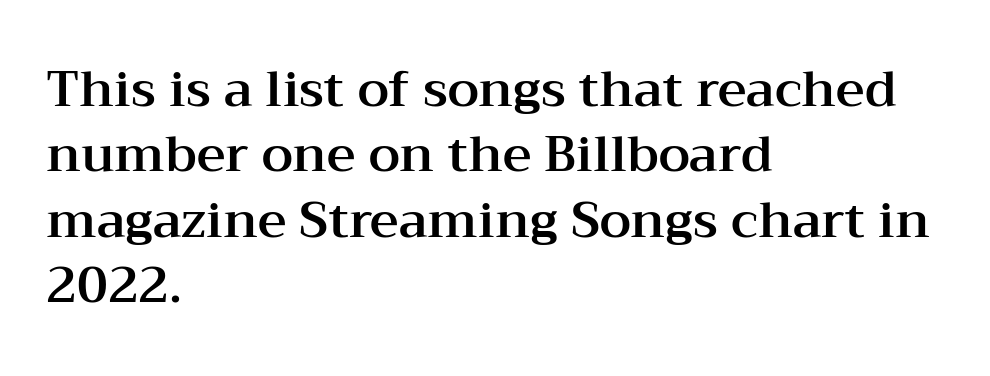
{"serif": "yes", "italic": "no", "width": "wide", "stroke_contrast": "medium", "x_height": "medium", "monospaced": "no", "underline": "no", "align": "left", "line_spacing": "normal", "line_spacing_ratio": 1.31, "letter_spacing": "normal", "letter_spacing_em": 0.0, "glyph_px": 50}
